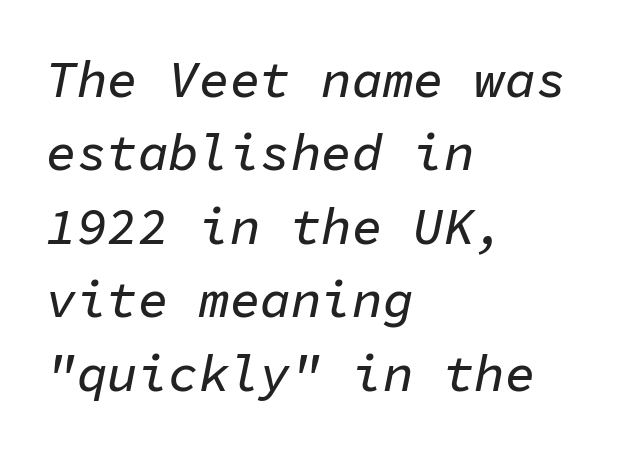
Q: Is the text italic (slanted)? A: Yes, it leans right by about 11 degrees.
Q: Is the text underlined? A: No.
Q: How is the paragraph aligned? A: Left-aligned.
Q: Is the spacing between letters normal or unusually wide? A: Normal.
Q: Is the spacing between lines tight, normal or loose? A: Normal.
Q: Width (condensed, normal, or wide)? A: Normal.
Q: Stroke contrast? A: Low.
Q: x-height? A: Medium.
Q: Monospaced? A: Yes.
